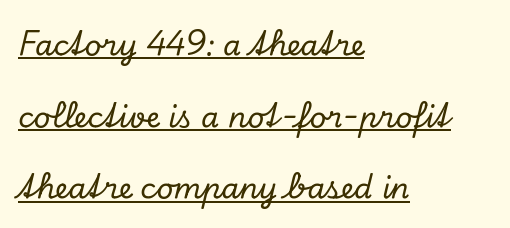
These lines are set flush left with a ragged right edge. Spacing verdict: proportional, widths tailored to each character. Widely set lines give the paragraph a tall, airy silhouette. Are there feet on the stems? There are — it's a serif.
